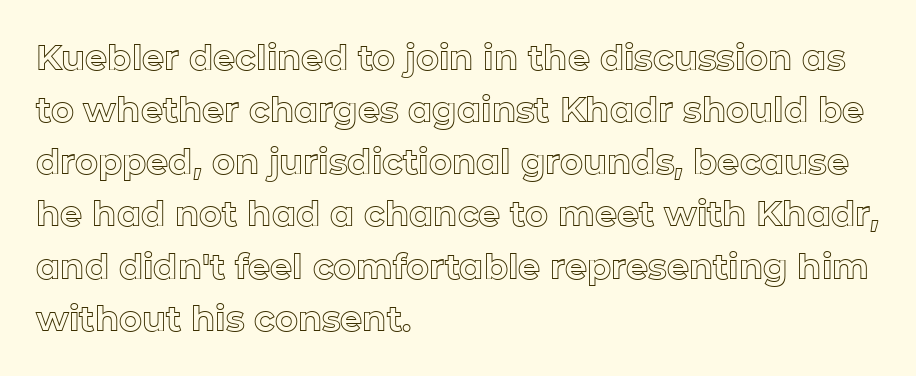
Q: Is the text italic (slanted)? A: No, it is upright.
Q: Is the text underlined? A: No.
Q: How is the paragraph aligned? A: Left-aligned.
Q: Is the spacing between letters normal or unusually wide? A: Normal.
Q: Is the spacing between lines tight, normal or loose? A: Normal.
Q: Width (condensed, normal, or wide)? A: Normal.
Q: x-height? A: Medium.
Q: Monospaced? A: No.
